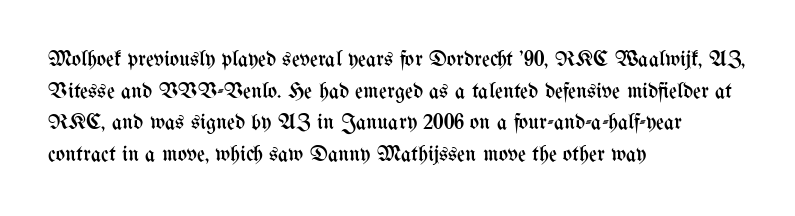
{"italic": "no", "bold": "no", "underline": "no", "align": "left", "line_spacing": "normal", "line_spacing_ratio": 1.44, "letter_spacing": "normal", "letter_spacing_em": 0.0, "glyph_px": 22}
